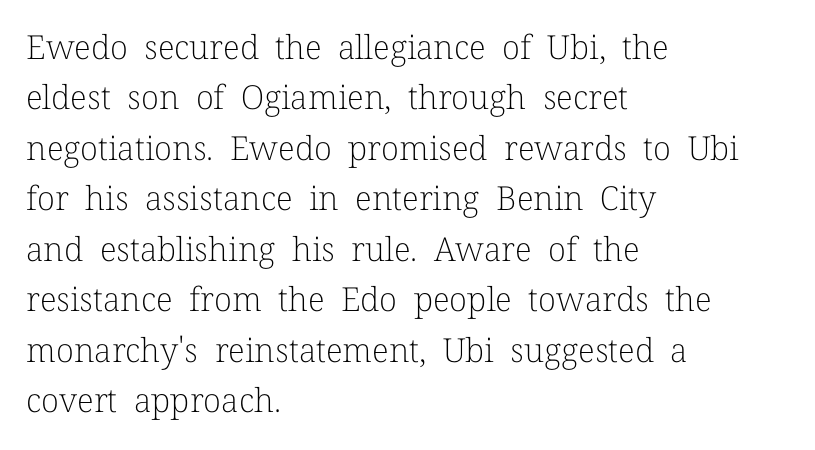
The letters stand upright; this is a roman face. Caption: multi-line text, flush left, ragged right. Caption: face not bold, strokes unweighted. Nobody drew a line under any word here. Serif or sans? Serif — the stroke terminals have little feet.
